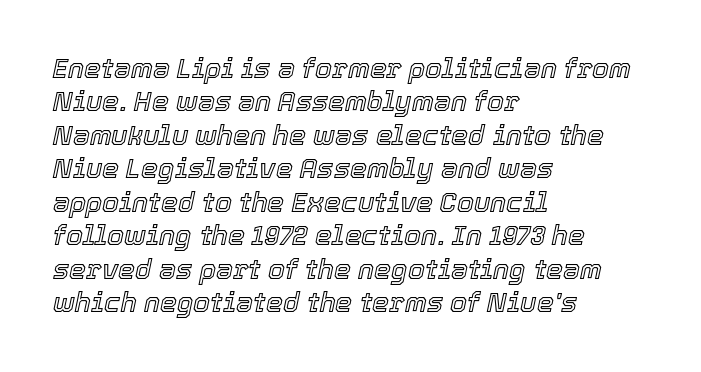
The image shows 27 px text type, italic (leaning right); set left-aligned, line spacing 1.24x, normal letter spacing, not underlined.
